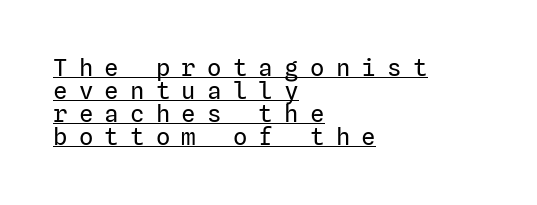
{"italic": "no", "bold": "no", "underline": "yes", "align": "left", "line_spacing": "tight", "line_spacing_ratio": 0.96, "letter_spacing": "wide", "letter_spacing_em": 0.47, "glyph_px": 24}
